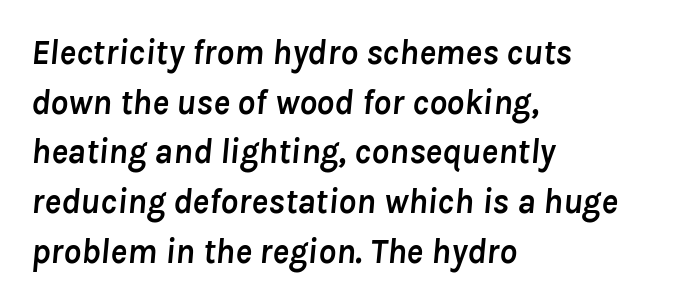
In terms of posture, this sample is oblique. This rendering leaves character spacing at its baseline value. Where is the straight margin? On the left. Interline gaps are of average width in this sample.
